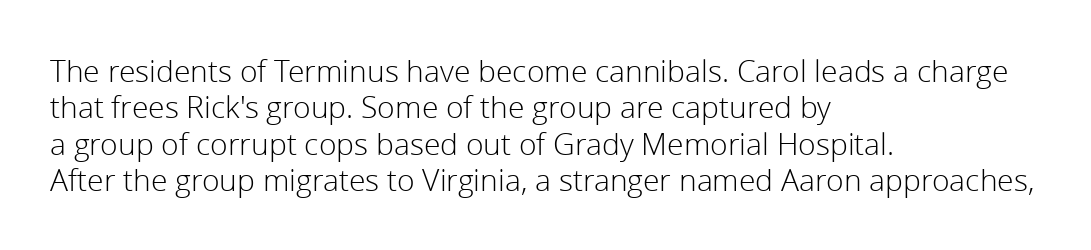
The image shows 30 px light sans-serif type, upright; set left-aligned, line spacing 1.21x, normal letter spacing, not underlined; low stroke contrast and a medium x-height.
